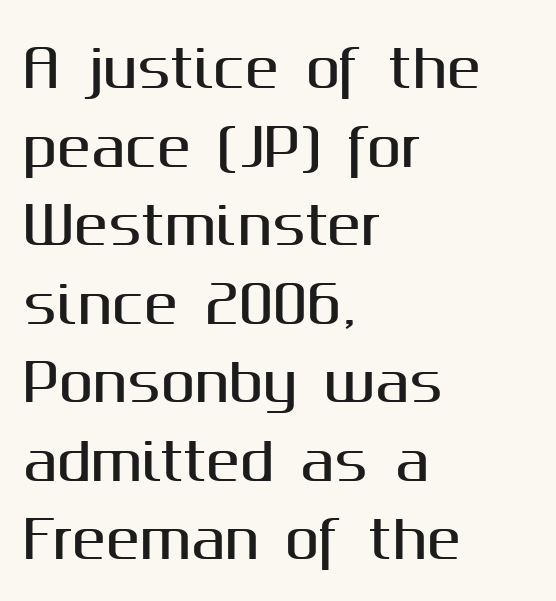
{"serif": "no", "italic": "no", "width": "normal", "stroke_contrast": "medium", "x_height": "medium", "monospaced": "no", "underline": "no", "align": "left", "line_spacing": "normal", "line_spacing_ratio": 1.54, "letter_spacing": "normal", "letter_spacing_em": 0.0, "glyph_px": 51}
